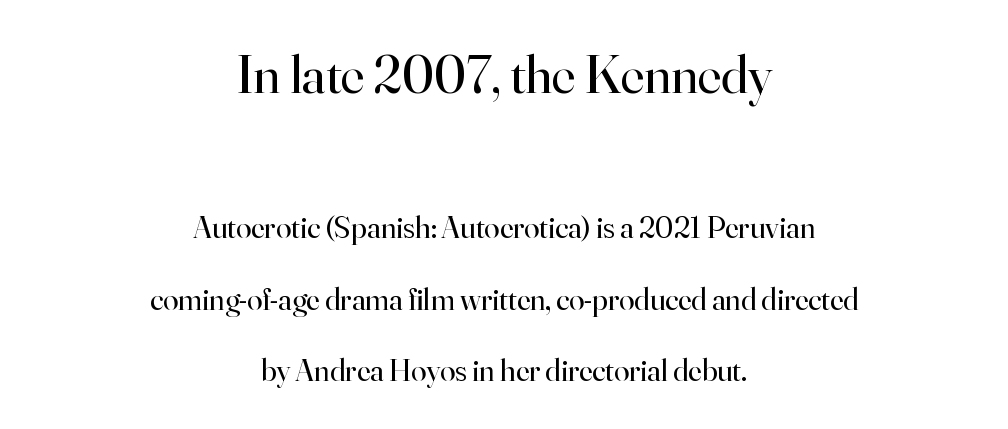
The space between consecutive lines is lavish. Stems and bowls with no extra thickness — not bold. Letterform terminals end in serifs throughout the passage. Which margin do the lines hug? Neither — every line sits in the middle.
